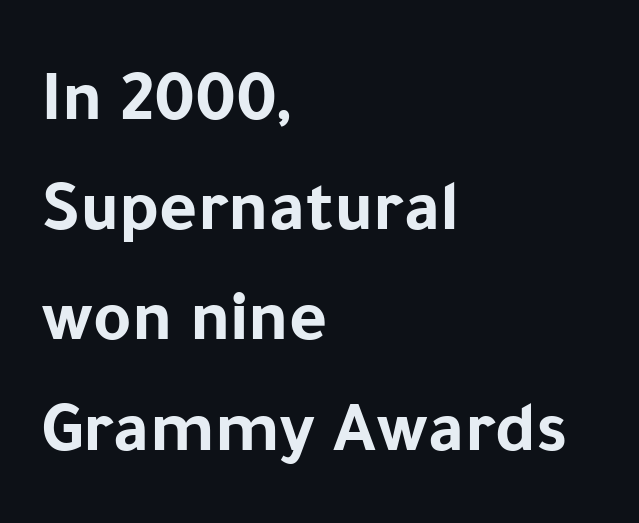
Unlike a traditional serif, this face leaves its strokes unadorned. Italic? Not at all — the glyphs are vertical. Is the letter spacing exaggerated? No — it looks like the ordinary default. Horizontal alignment here is leftward, the default for most running prose. Looks like regular typesetting: each glyph gets only the width it needs.
